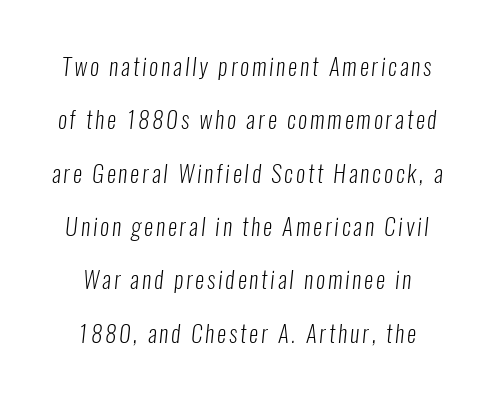
Q: Is the text bold? A: No.
Q: Is the text underlined? A: No.
Q: Is the spacing between lines tight, normal or loose? A: Loose.
